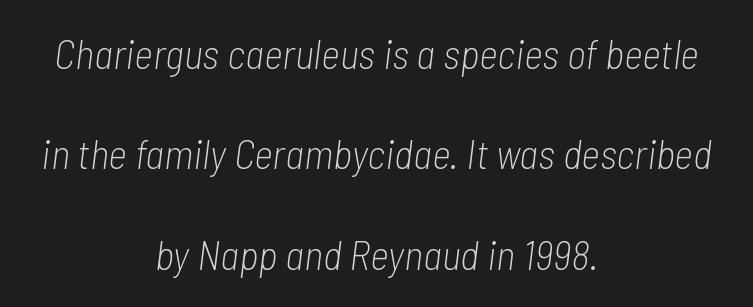
{"italic": "yes", "lean": "right", "slant_degrees": 7, "bold": "no", "weight": "light", "width": "condensed", "stroke_contrast": "low", "x_height": "medium", "monospaced": "no", "underline": "no", "align": "center", "line_spacing": "loose", "line_spacing_ratio": 2.45, "letter_spacing": "normal", "letter_spacing_em": 0.0, "glyph_px": 41}
